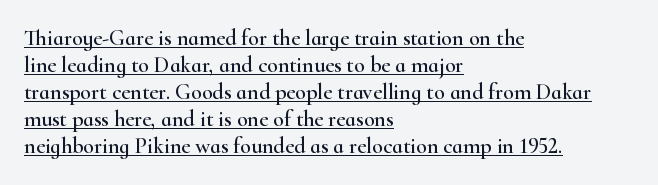
The image shows 22 px text type, upright; set left-aligned, line spacing 1.23x, normal letter spacing, underlined.
